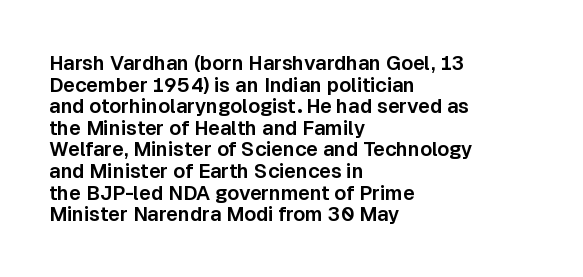
Letter spacing: default. Underline: absent. The axis of the letterforms is exactly vertical. If you measured baseline to baseline, you'd find a short distance. Short and long lines alike share a common starting point at left.
